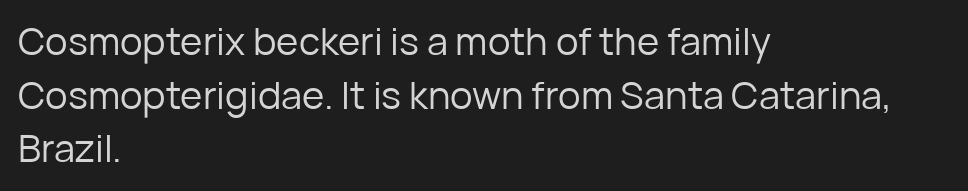
Check where the strokes stop: nothing finishes them off — pure sans. Whoever set this chose a conventional vertical rhythm. Caption: standard tracking, unaltered. Quick note: not italic, upright. Weight: regular or lighter. Leftover space on each line is placed entirely after the last word.
